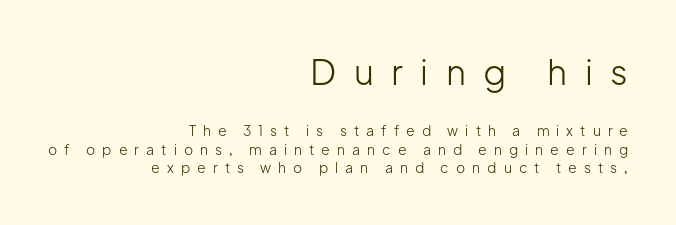
Line spacing here is normal. The letterforms stand isolated, each surrounded by extra space. Does the lettering tilt? It doesn't — this is upright. Nothing sits at the stroke ends, so this counts as sans-serif. This reads as an unemphasized weight, regular at the heaviest.
